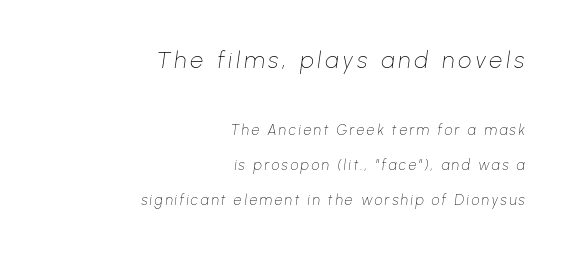
These lines are set flush right with a ragged left edge. Larger block? The one above; the one below is distinctly smaller. Quick note: italic. The typeface has the unassuming heft of standard copy or less. The vertical gap from one line to the next is large.
